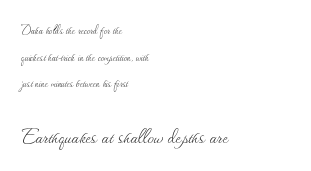
Q: Is the text bold? A: No.
Q: Is the text italic (slanted)? A: Yes.
Q: Is the text underlined? A: No.
Q: How is the paragraph aligned? A: Left-aligned.
Q: Is the spacing between letters normal or unusually wide? A: Normal.
Q: Is the spacing between lines tight, normal or loose? A: Loose.
Q: Which block of text is set in a larger size, the first (top) or the second (bottom)? A: The second (bottom) one.
